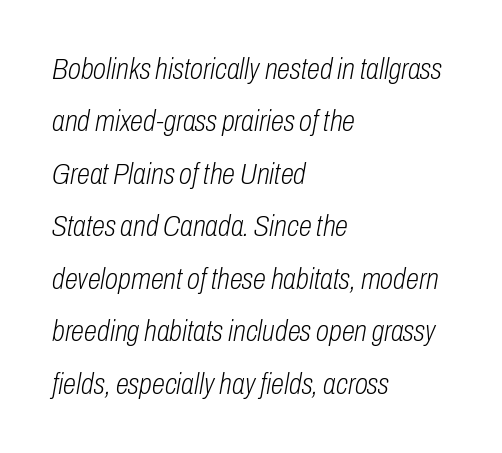
Which margin do the lines hug? The left one — the right edge is uneven. Note the varied advance widths — an 'i' is clearly narrower than an 'm'. Quick note: italic. The weight would be labelled regular, book, light, or lighter still.
